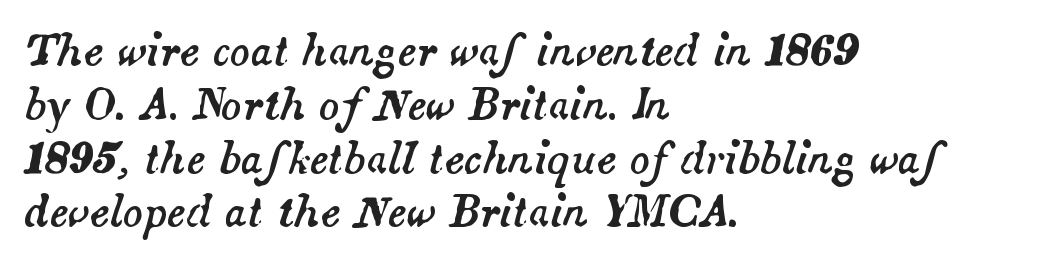
Is the type slanted? Yes — the strokes lean at a clear angle. Spacing verdict: proportional, widths tailored to each character. If you drew a ruler down the left edge, every line would touch it. The line-height multiplier appears to be the usual default. Default kerning and tracking; the words read as compact shapes.
